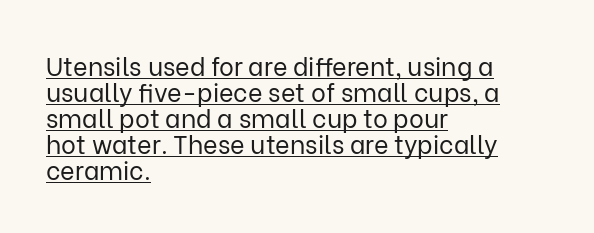
Q: Is the text bold? A: No.
Q: Is the text italic (slanted)? A: No, it is upright.
Q: Is the text underlined? A: Yes.
Q: How is the paragraph aligned? A: Left-aligned.
Q: Is the spacing between letters normal or unusually wide? A: Normal.
Q: Is the spacing between lines tight, normal or loose? A: Tight.
